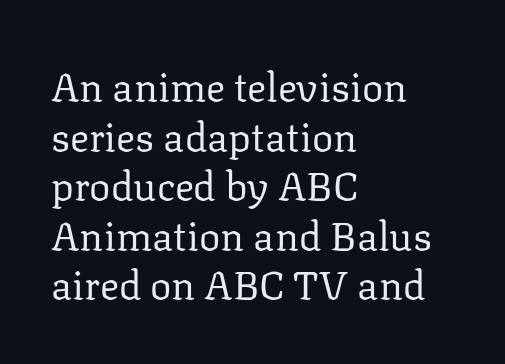
{"serif": "yes", "italic": "no", "bold": "no", "weight": "regular", "width": "normal", "stroke_contrast": "low", "x_height": "medium", "monospaced": "no", "underline": "no", "align": "left", "line_spacing_ratio": 1.24, "letter_spacing": "normal", "letter_spacing_em": 0.0, "glyph_px": 40}
